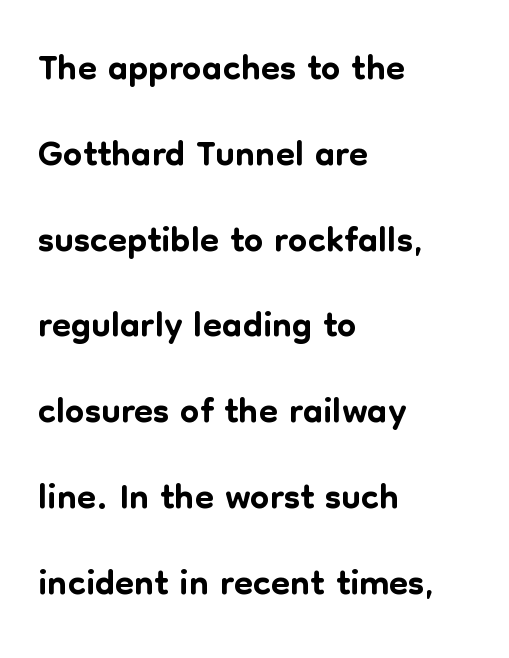
A typesetter would mark this as roman, not italic. The type is set solid horizontally, with unmodified tracking. The specimen omits any rule beneath the text block's lines. One-word summary of the alignment: left. Horizontal bands of white between lines are of average thickness. Is this a fixed-width face? No — the glyphs have proportional, varying widths.
